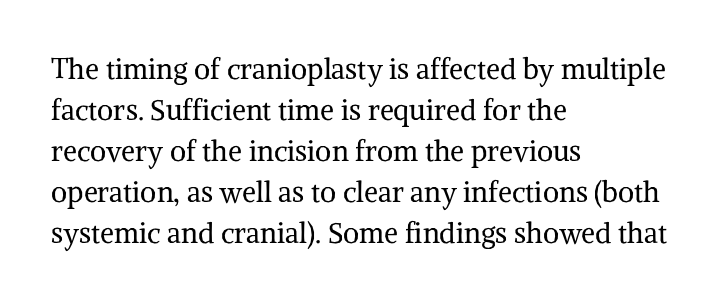
Q: Is the text bold? A: No.
Q: Is the text italic (slanted)? A: No, it is upright.
Q: Is the typeface a serif or a sans-serif typeface? A: Serif.
Q: Is the text underlined? A: No.
Q: How is the paragraph aligned? A: Left-aligned.
Q: Is the spacing between letters normal or unusually wide? A: Normal.
Q: Is the spacing between lines tight, normal or loose? A: Normal.
Q: Width (condensed, normal, or wide)? A: Normal.
Q: Stroke contrast? A: Medium.
Q: x-height? A: Medium.
Q: Monospaced? A: No.
